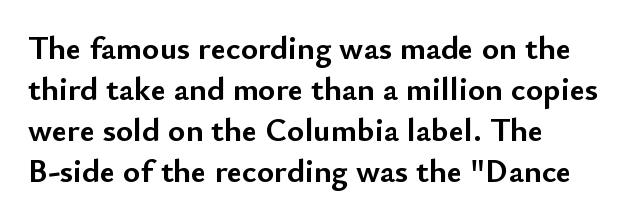
Q: Is the text bold? A: Yes.
Q: Is the text italic (slanted)? A: No, it is upright.
Q: Is the typeface a serif or a sans-serif typeface? A: Sans-serif.
Q: Is the text underlined? A: No.
Q: How is the paragraph aligned? A: Left-aligned.
Q: Is the spacing between letters normal or unusually wide? A: Normal.
Q: Width (condensed, normal, or wide)? A: Normal.
Q: Stroke contrast? A: Low.
Q: x-height? A: Small.
Q: Monospaced? A: No.
